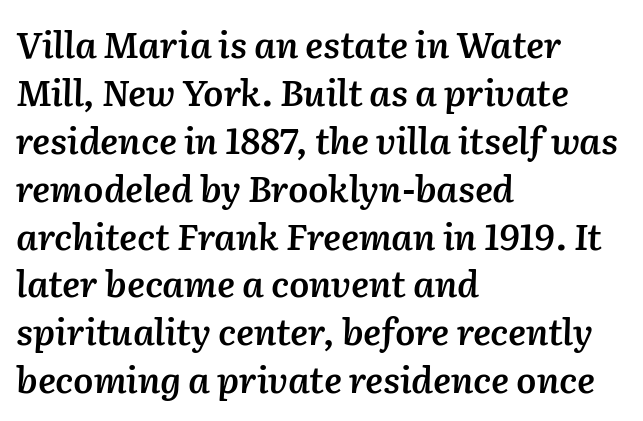
The rendering uses natural spacing where letterforms have individual widths. The setting favours the left margin, as ordinary paragraphs usually do. On the weight axis this lands at semibold, roughly 600. Unmarked baselines from the first word to the last. Slant detected: the letters are inclined. Between one letter and the next there's only the usual sliver of space.
